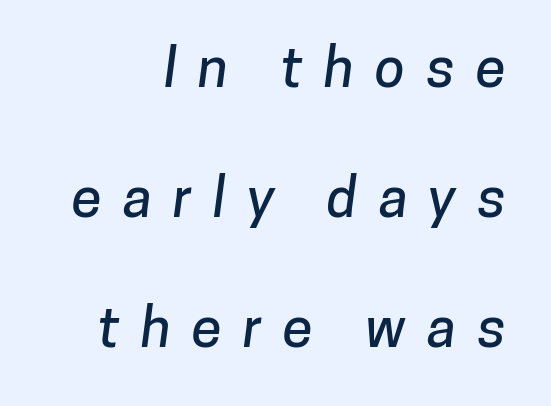
Typeset ragged left — the right edge is the straight one. Proportional: the letters do not fall into vertical columns. Quick note: interline space is abundant. No word sits above an underline. The typeface chosen for these lines omits serifs.
